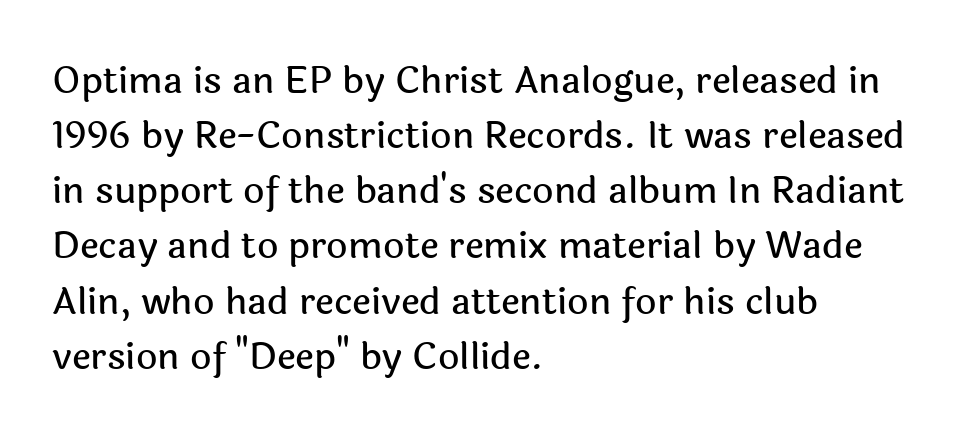
Between one letter and the next there's only the usual sliver of space. Check the space under the baseline: it is left empty. Leading matches the norm, producing a regular column. Every stem runs plumb, perpendicular to the baseline. The rendering anchors every line to the left-hand side. This sample uses a sans-serif face.
